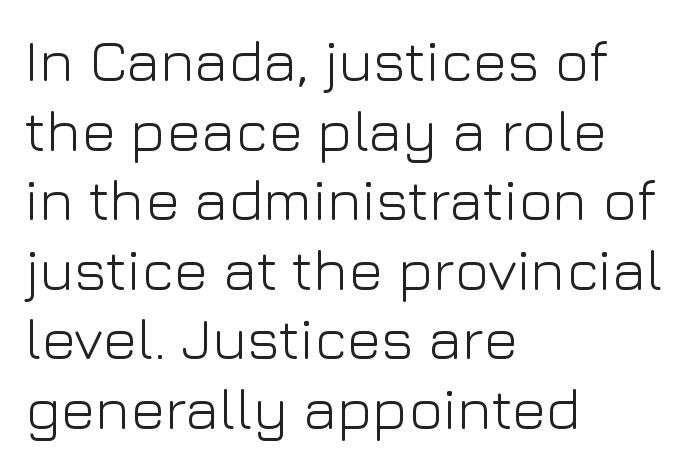
Q: Is the text bold? A: No.
Q: Is the text italic (slanted)? A: No, it is upright.
Q: Is the typeface a serif or a sans-serif typeface? A: Sans-serif.
Q: Is the text underlined? A: No.
Q: How is the paragraph aligned? A: Left-aligned.
Q: Is the spacing between letters normal or unusually wide? A: Normal.
Q: Width (condensed, normal, or wide)? A: Normal.
Q: Stroke contrast? A: Low.
Q: x-height? A: Medium.
Q: Monospaced? A: No.
